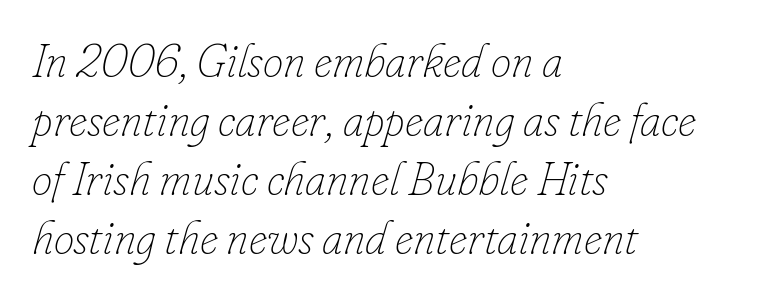
The image shows 46 px thin type, italic (leaning right); set left-aligned, normal line spacing (1.28x), normal letter spacing, not underlined; low stroke contrast and a small x-height.
